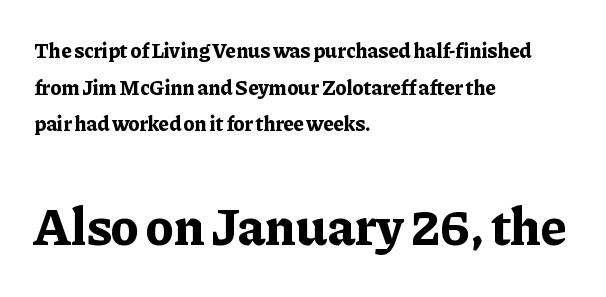
{"serif": "yes", "italic": "no", "bold": "yes", "weight": "bold", "width": "normal", "stroke_contrast": "low", "x_height": "medium", "monospaced": "no", "underline": "no", "align": "left", "line_spacing_ratio": 1.74, "letter_spacing": "normal", "letter_spacing_em": 0.0, "larger_block": "second", "size_ratio": 2.52, "glyph_px": 53}
